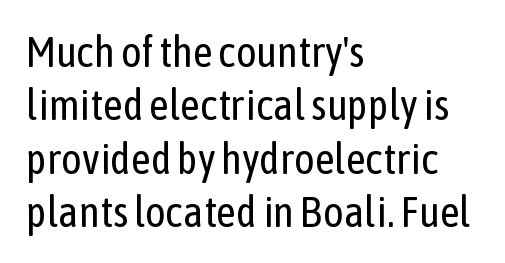
Here the designer chose a conventional face with non-uniform glyph widths. The ragged edge is on the right, which tells us the setting is flush left. Letterform terminals end flat and unadorned throughout the passage. Students, note that the glyphs here touch the page at normal intervals. The zone under the glyphs is completely vacant. Stem width sits at or under what a default text font uses.
